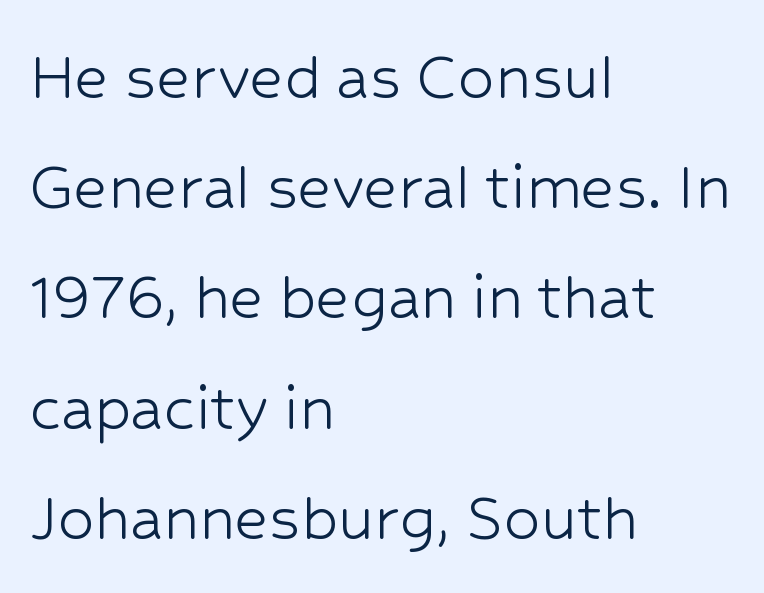
{"serif": "no", "italic": "no", "bold": "no", "weight": "light", "width": "normal", "stroke_contrast": "low", "x_height": "medium", "monospaced": "no", "underline": "no", "align": "left", "line_spacing": "normal", "line_spacing_ratio": 1.51, "letter_spacing": "normal", "letter_spacing_em": 0.0, "glyph_px": 73}
